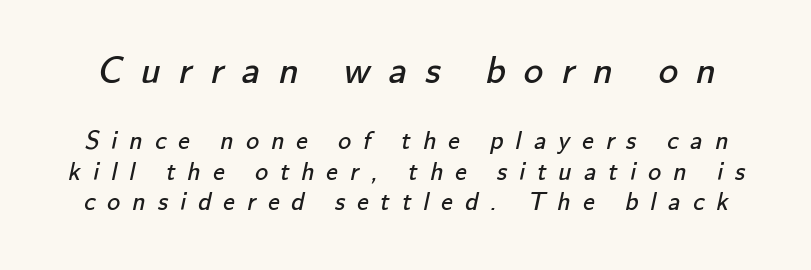
Q: Is the text bold? A: No.
Q: Is the typeface a serif or a sans-serif typeface? A: Sans-serif.
Q: Is the text underlined? A: No.
Q: Is the spacing between letters normal or unusually wide? A: Unusually wide.
Q: Which block of text is set in a larger size, the first (top) or the second (bottom)? A: The first (top) one.
Q: Width (condensed, normal, or wide)? A: Normal.
Q: Stroke contrast? A: Low.
Q: x-height? A: Small.
Q: Monospaced? A: No.
